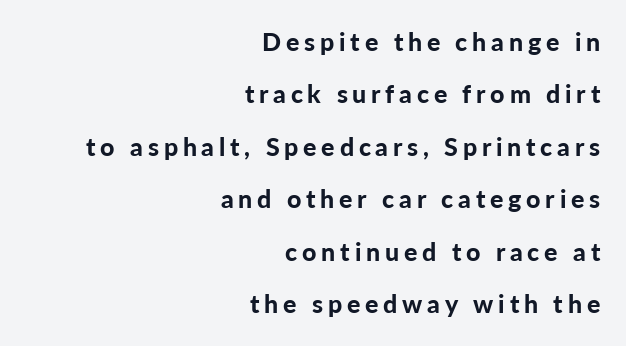
Q: Is the text bold? A: Yes.
Q: Is the text italic (slanted)? A: No, it is upright.
Q: Is the text underlined? A: No.
Q: How is the paragraph aligned? A: Right-aligned.
Q: Is the spacing between lines tight, normal or loose? A: Loose.
